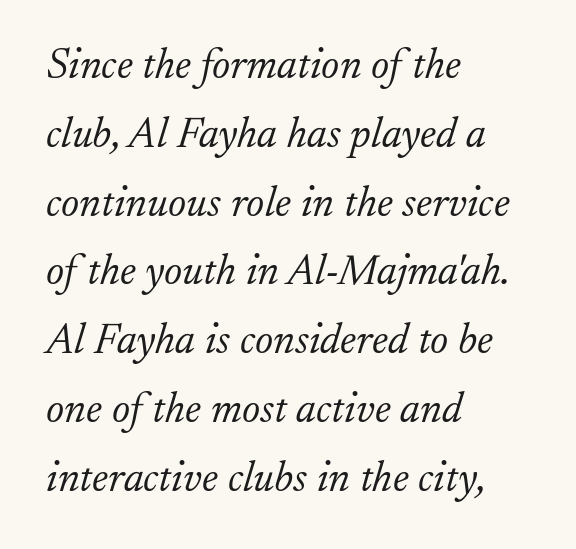
Q: Is the text bold? A: No.
Q: Is the text italic (slanted)? A: Yes, it leans right by about 17 degrees.
Q: Is the typeface a serif or a sans-serif typeface? A: Serif.
Q: Is the text underlined? A: No.
Q: How is the paragraph aligned? A: Left-aligned.
Q: Is the spacing between letters normal or unusually wide? A: Normal.
Q: Is the spacing between lines tight, normal or loose? A: Normal.
Q: Width (condensed, normal, or wide)? A: Normal.
Q: Stroke contrast? A: Low.
Q: x-height? A: Small.
Q: Monospaced? A: No.
